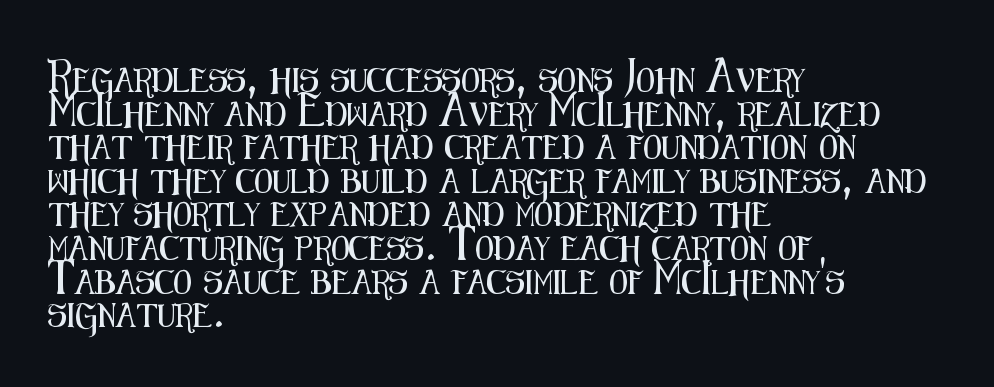
The image shows 24 px text type, upright; set left-aligned, normal line spacing (1.4x), normal letter spacing, not underlined.
